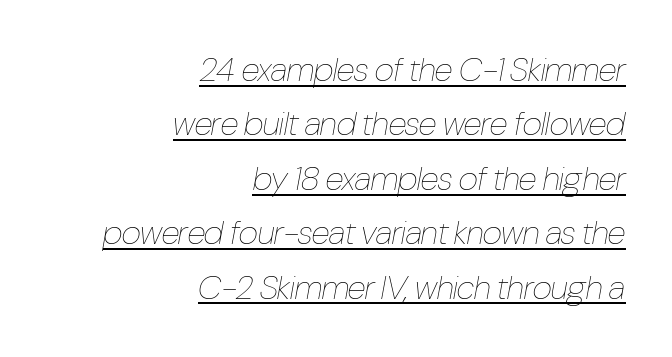
The image shows 34 px thin, condensed type, italic (leaning right); set right-aligned, normal line spacing (1.6x), normal letter spacing, underlined; low stroke contrast and a medium x-height.
